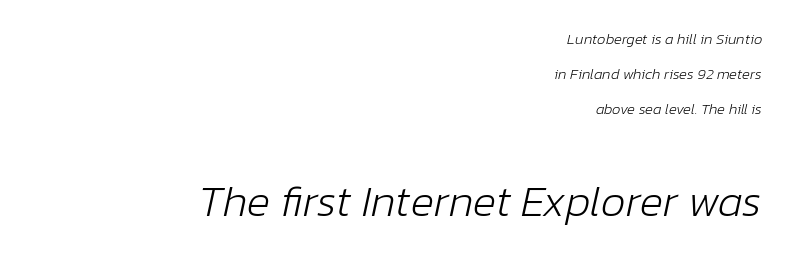
{"italic": "yes", "lean": "right", "slant_degrees": 12, "bold": "no", "weight": "light", "width": "normal", "stroke_contrast": "low", "x_height": "medium", "monospaced": "no", "underline": "no", "align": "right", "line_spacing": "loose", "line_spacing_ratio": 2.33, "letter_spacing": "normal", "letter_spacing_em": 0.0, "larger_block": "second", "size_ratio": 2.93, "glyph_px": 44}
